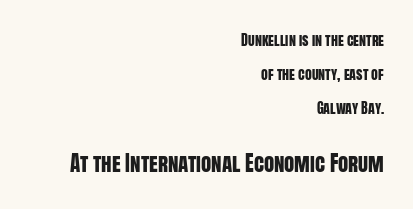
{"italic": "no", "underline": "no", "align": "right", "line_spacing": "loose", "line_spacing_ratio": 2.42, "letter_spacing": "normal", "letter_spacing_em": 0.0, "larger_block": "second", "size_ratio": 1.5, "glyph_px": 21}
